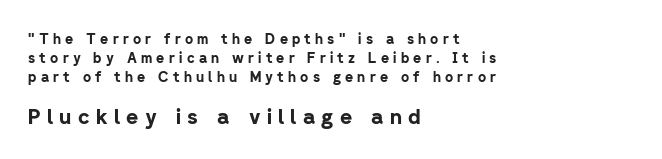
The image shows 21 px bold type, upright; set left-aligned, normal line spacing (1.34x), unusually wide letter spacing (+0.3 em), not underlined; the second (bottom) block is 1.5x larger.
